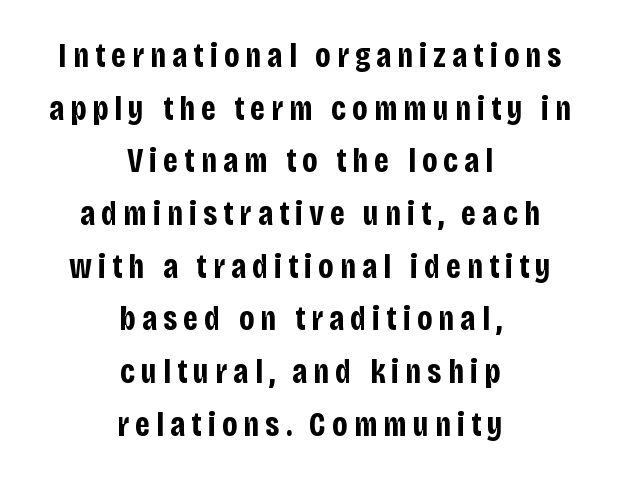
The strip under each line holds only bare page. How would I describe the line gaps? Plain and ordinary. Stroke terminals: plain, sans-serif. Does the weight exceed regular? Yes, all the way to bold.
